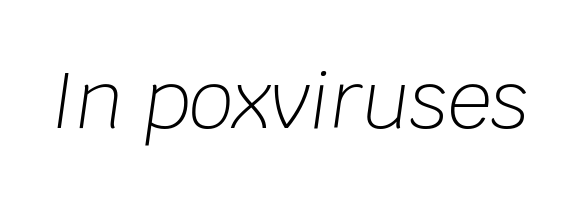
The image shows 78 px light type, italic (leaning right); set normal letter spacing, not underlined; low stroke contrast and a large x-height.
